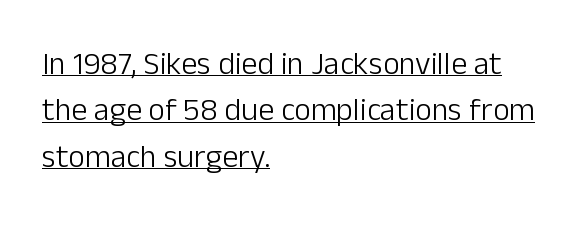
The image shows 32 px light sans-serif type, upright; set left-aligned, normal line spacing (1.45x), normal letter spacing, underlined; low stroke contrast and a medium x-height.
